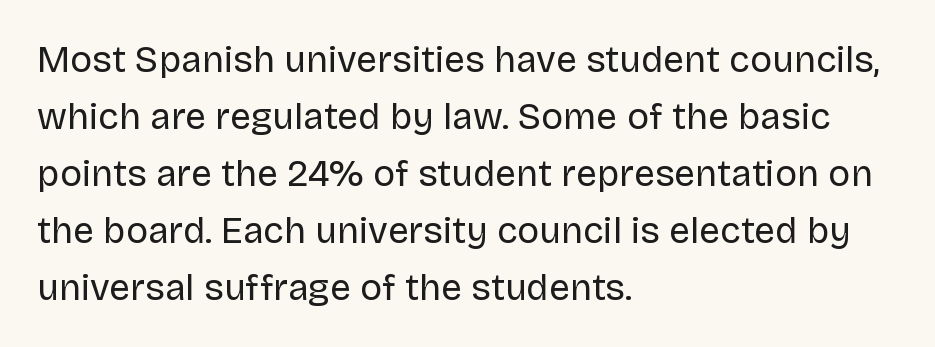
{"serif": "no", "italic": "no", "bold": "no", "weight": "regular", "width": "normal", "stroke_contrast": "low", "x_height": "large", "monospaced": "no", "underline": "no", "align": "left", "line_spacing": "normal", "line_spacing_ratio": 1.54, "letter_spacing": "normal", "letter_spacing_em": 0.0, "glyph_px": 37}
